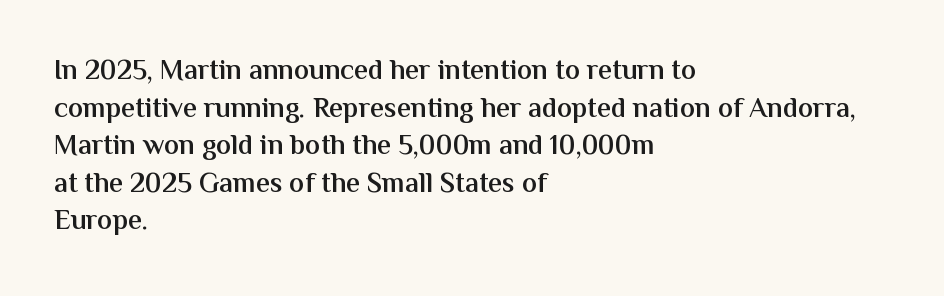
The image shows 28 px semibold sans-serif type, upright; set left-aligned, normal line spacing (1.34x), normal letter spacing, not underlined; medium stroke contrast and a medium x-height.
